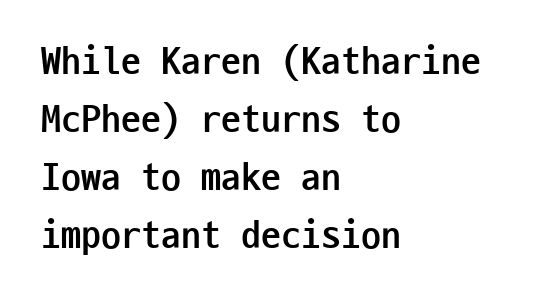
The rendering uses typewriter-style spacing with identical character cells. Heavy, bold letterforms. Type without underlining. The typesetter chose a ragged-right arrangement here.
